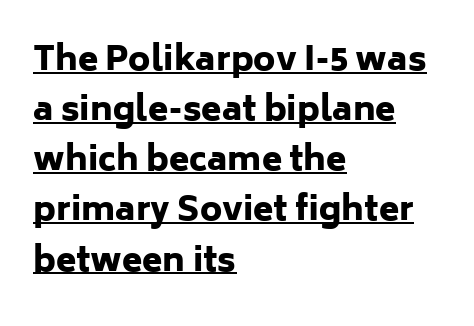
Q: Is the text bold? A: Yes.
Q: Is the text italic (slanted)? A: No, it is upright.
Q: Is the typeface a serif or a sans-serif typeface? A: Sans-serif.
Q: Is the text underlined? A: Yes.
Q: How is the paragraph aligned? A: Left-aligned.
Q: Is the spacing between letters normal or unusually wide? A: Normal.
Q: Is the spacing between lines tight, normal or loose? A: Normal.
Q: Width (condensed, normal, or wide)? A: Normal.
Q: Stroke contrast? A: Low.
Q: x-height? A: Medium.
Q: Monospaced? A: No.
